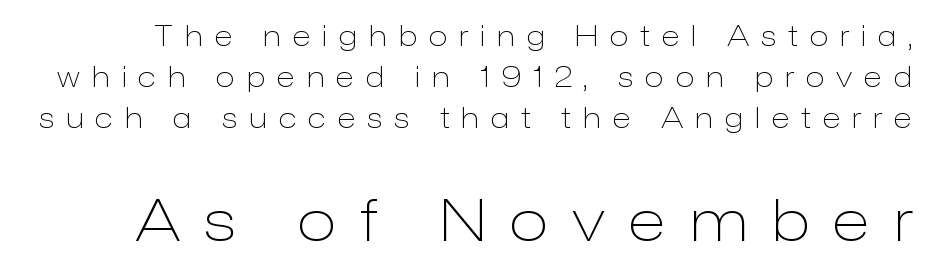
{"serif": "no", "italic": "no", "bold": "no", "weight": "light", "width": "normal", "stroke_contrast": "low", "x_height": "medium", "monospaced": "no", "underline": "no", "line_spacing": "normal", "line_spacing_ratio": 1.46, "letter_spacing": "wide", "letter_spacing_em": 0.43, "larger_block": "second", "size_ratio": 2.04, "glyph_px": 57}
